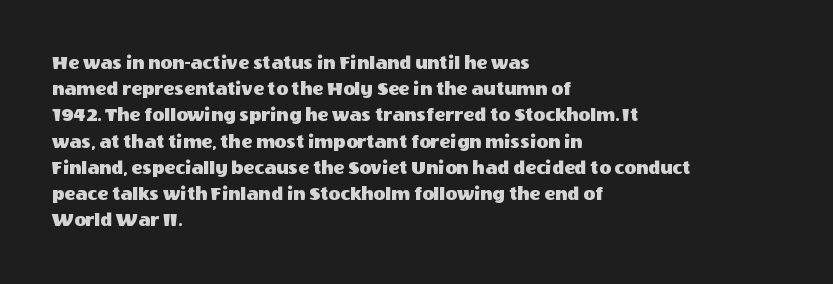
Q: Is the text italic (slanted)? A: No, it is upright.
Q: Is the text underlined? A: No.
Q: How is the paragraph aligned? A: Left-aligned.
Q: Is the spacing between letters normal or unusually wide? A: Normal.
Q: Is the spacing between lines tight, normal or loose? A: Normal.
